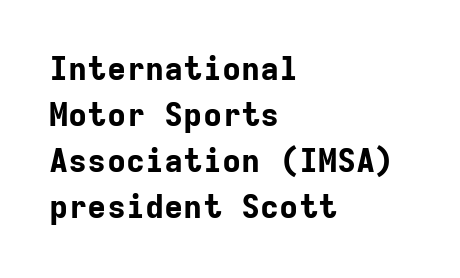
{"serif": "no", "italic": "no", "bold": "yes", "weight": "bold", "width": "normal", "stroke_contrast": "low", "x_height": "medium", "monospaced": "yes", "underline": "no", "align": "left", "line_spacing": "normal", "line_spacing_ratio": 1.44, "letter_spacing": "normal", "letter_spacing_em": 0.0, "glyph_px": 32}
